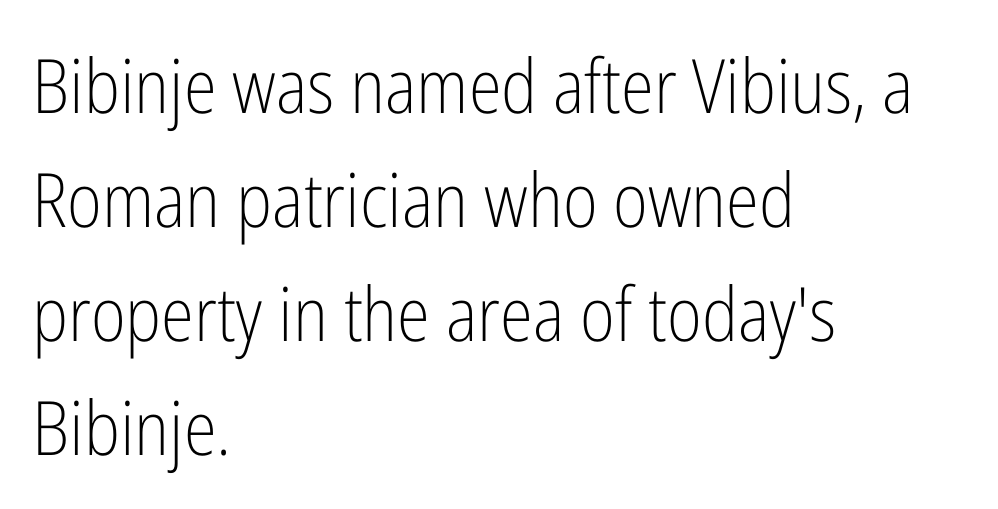
The image shows 75 px light, condensed sans-serif type, upright; set left-aligned, normal line spacing (1.52x), normal letter spacing, not underlined; low stroke contrast and a medium x-height.
